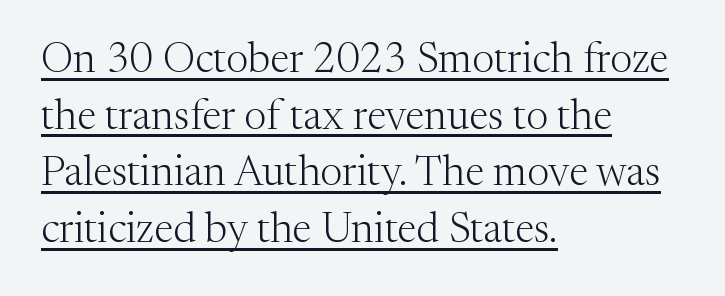
Decoration check: the copy is underlined. These lines are composed in type with serifs. Standard letterfit; no display-style spreading of the glyphs. Every stem runs plumb, perpendicular to the baseline. On a weight scale, this lands at 450 or below.
